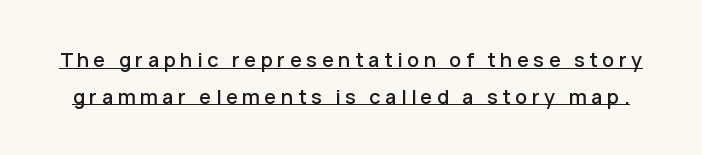
{"italic": "no", "underline": "yes", "line_spacing_ratio": 1.83, "letter_spacing": "wide", "letter_spacing_em": 0.23, "glyph_px": 20}
